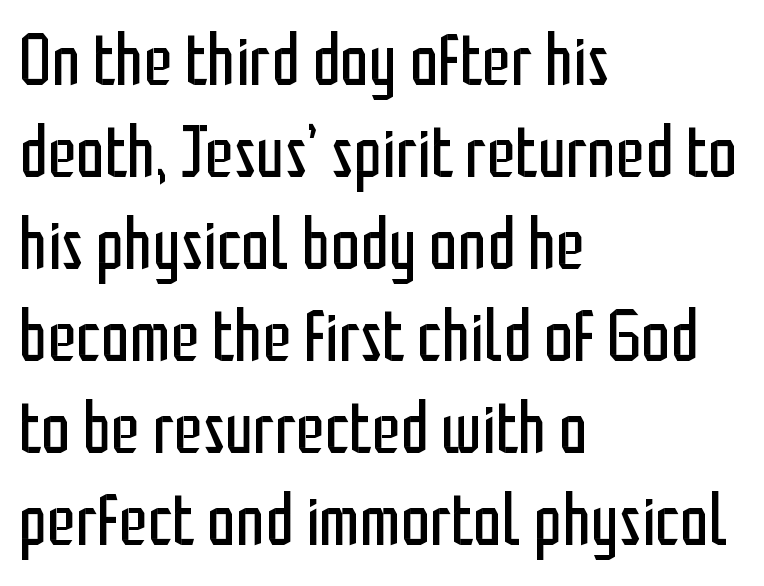
The image shows 73 px regular-weight, condensed sans-serif type, upright; set left-aligned, normal line spacing (1.26x), normal letter spacing, not underlined; low stroke contrast and a medium x-height.
